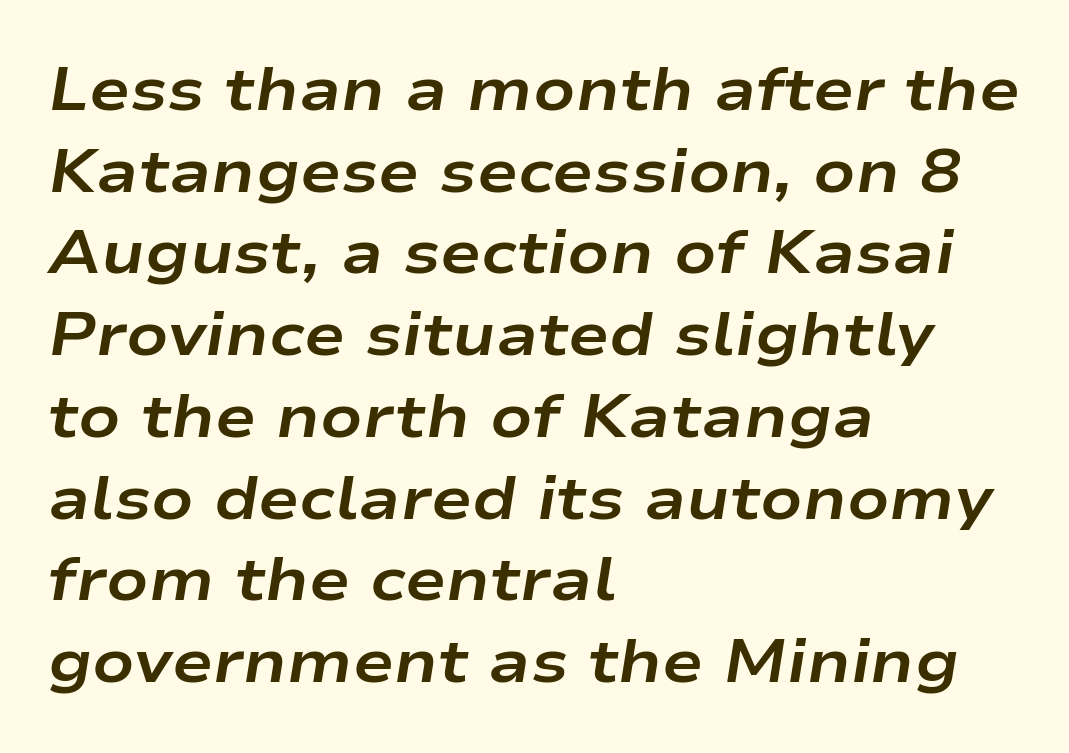
Observe the lean: these are italic letterforms. The passage shown is emphatically bold. Lines of text with bare space underneath. The ragged edge is on the right, which tells us the setting is flush left. Spacing between characters is what you'd get straight out of the box.
